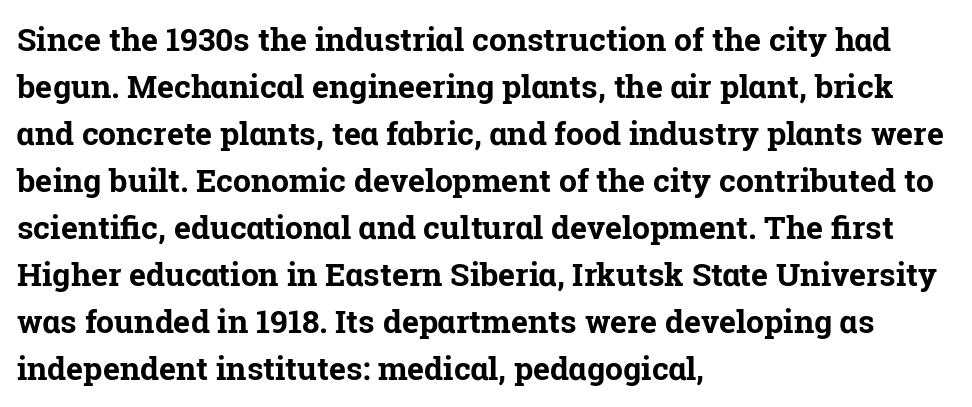
{"serif": "yes", "italic": "no", "bold": "yes", "weight": "bold", "width": "normal", "stroke_contrast": "low", "x_height": "medium", "monospaced": "no", "underline": "no", "align": "left", "line_spacing": "normal", "line_spacing_ratio": 1.47, "letter_spacing": "normal", "letter_spacing_em": 0.0, "glyph_px": 32}
